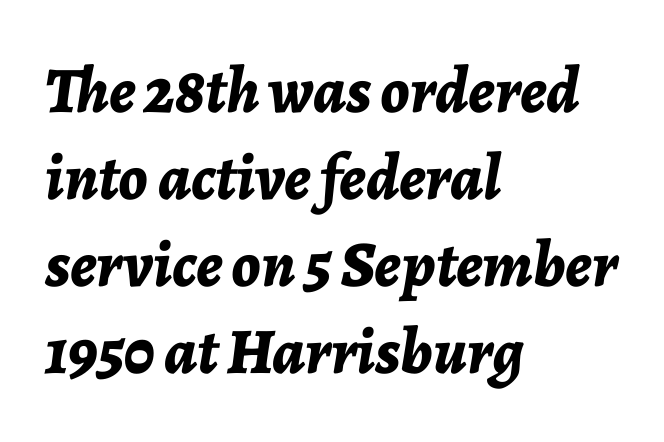
{"italic": "yes", "lean": "right", "slant_degrees": 7, "bold": "yes", "weight": "bold", "width": "normal", "stroke_contrast": "low", "x_height": "medium", "monospaced": "no", "underline": "no", "align": "left", "line_spacing": "normal", "line_spacing_ratio": 1.34, "letter_spacing": "normal", "letter_spacing_em": 0.0, "glyph_px": 65}
